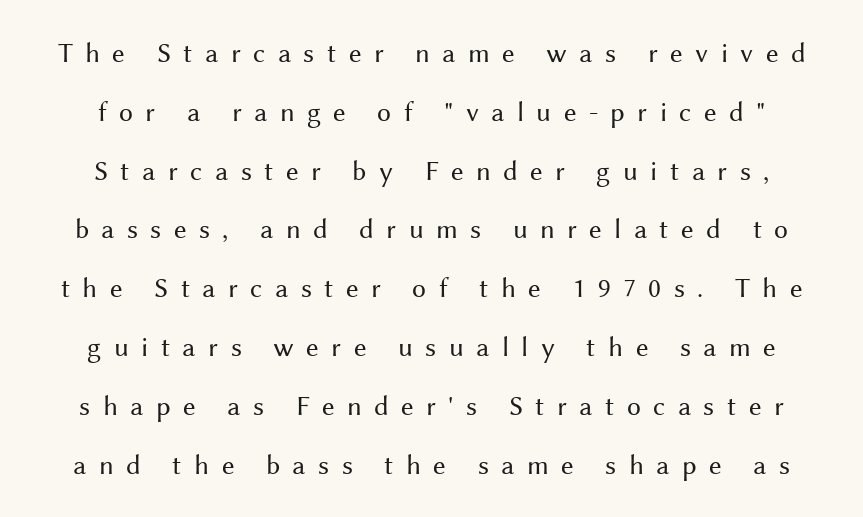
Q: Is the text bold? A: No.
Q: Is the text italic (slanted)? A: No, it is upright.
Q: Is the typeface a serif or a sans-serif typeface? A: Sans-serif.
Q: Is the text underlined? A: No.
Q: Is the spacing between letters normal or unusually wide? A: Unusually wide.
Q: Is the spacing between lines tight, normal or loose? A: Loose.
Q: Width (condensed, normal, or wide)? A: Normal.
Q: Stroke contrast? A: Medium.
Q: x-height? A: Medium.
Q: Monospaced? A: No.
